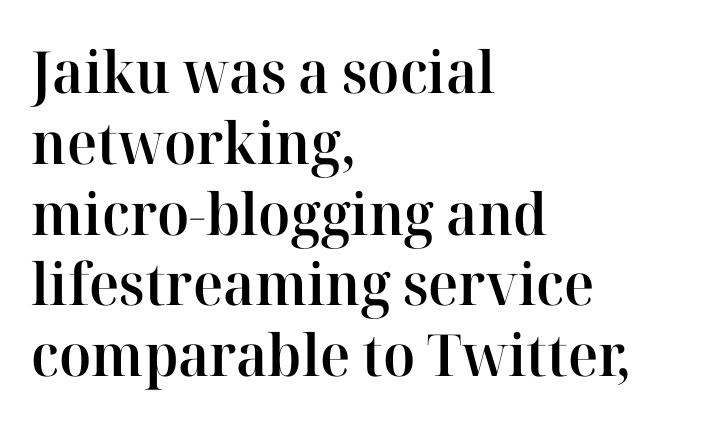
Q: Is the text bold? A: Semi-bold.
Q: Is the text italic (slanted)? A: No, it is upright.
Q: Is the typeface a serif or a sans-serif typeface? A: Serif.
Q: Is the text underlined? A: No.
Q: How is the paragraph aligned? A: Left-aligned.
Q: Is the spacing between letters normal or unusually wide? A: Normal.
Q: Width (condensed, normal, or wide)? A: Normal.
Q: Stroke contrast? A: High.
Q: x-height? A: Medium.
Q: Monospaced? A: No.
